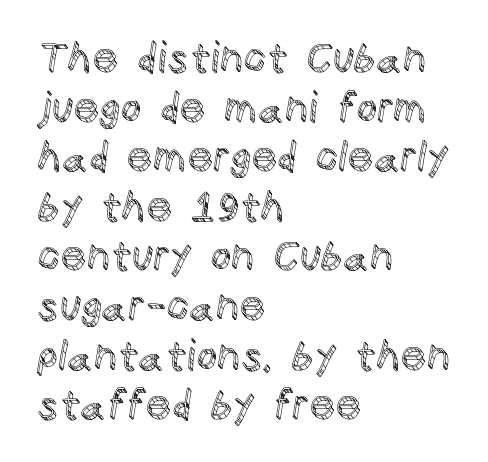
The image shows 41 px text type; set left-aligned, line spacing 1.21x, normal letter spacing, not underlined; a large x-height.
